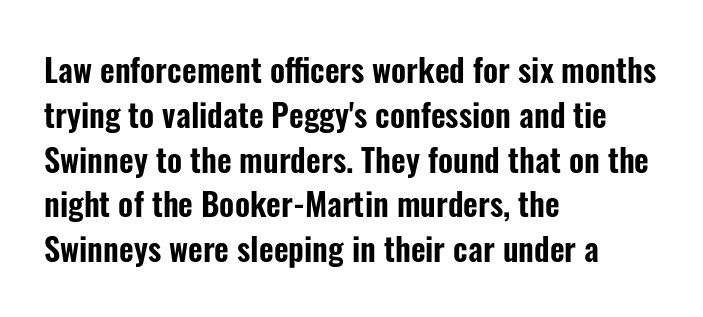
The image shows 32 px condensed sans-serif type, upright; set left-aligned, normal line spacing (1.4x), normal letter spacing, not underlined; low stroke contrast and a medium x-height.
